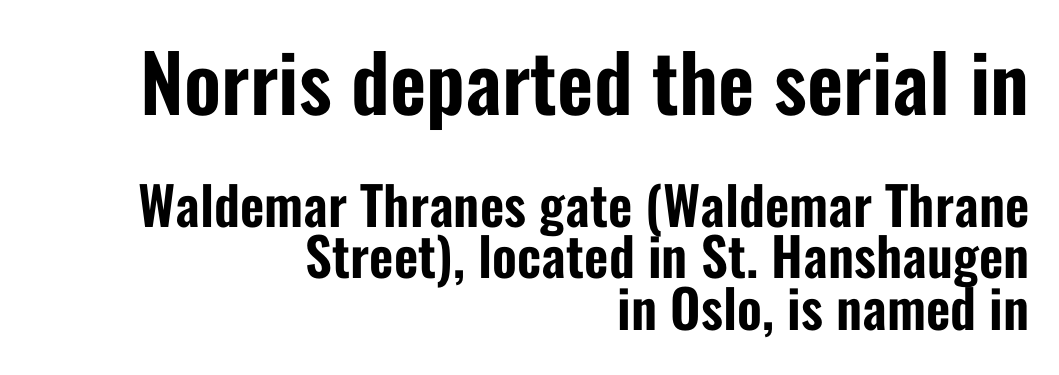
A typesetter would mark this as roman, not italic. Proportional: the letters do not fall into vertical columns. The letters in the upper block stand taller than those in the block below. Each new line begins almost immediately beneath the previous one.
